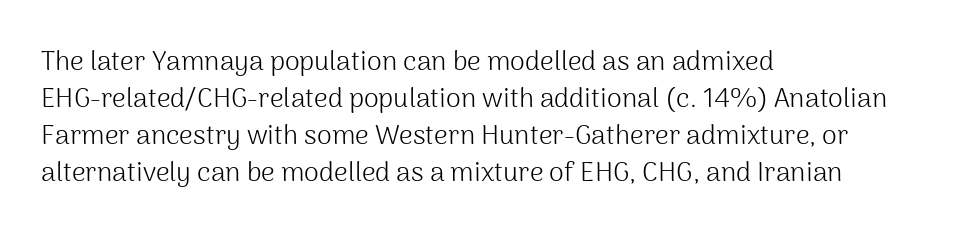
Reading down the block, your eye returns to a fixed left position each line. Tall strokes in this sample are plumb rather than angled. The rendering uses a moderate line-height, typical for paragraphs. This is not heavy type; no bold has been used. Any mark beneath the type? The region is blank. Each word holds together tightly as a unit, with standard inter-letter gaps.
